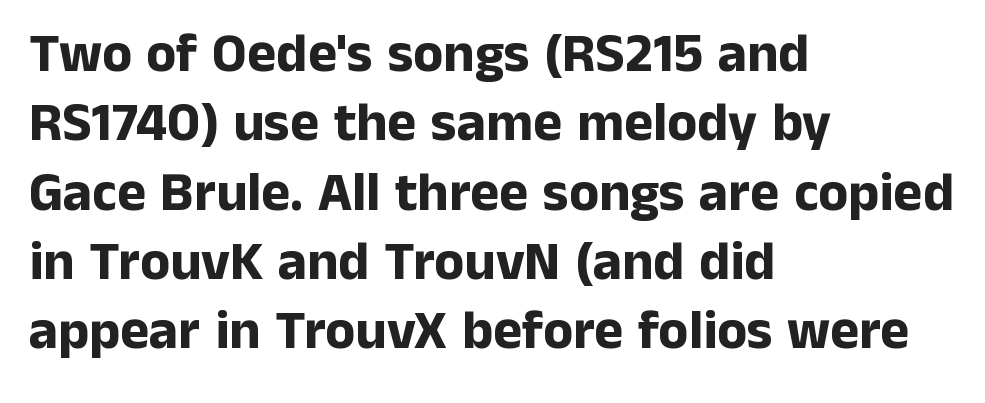
The image shows 55 px bold sans-serif type, upright; set left-aligned, normal line spacing (1.26x), normal letter spacing, not underlined; low stroke contrast and a medium x-height.
